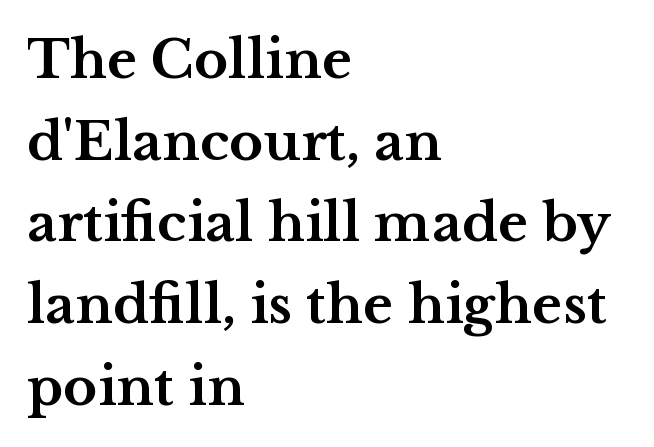
Just letters on the line, the space beneath them empty. The text block is weighted toward the left margin, trailing off unevenly rightward. Weight check: bold — yes, fully. Examine the stroke ends and you'll spot serifs.
